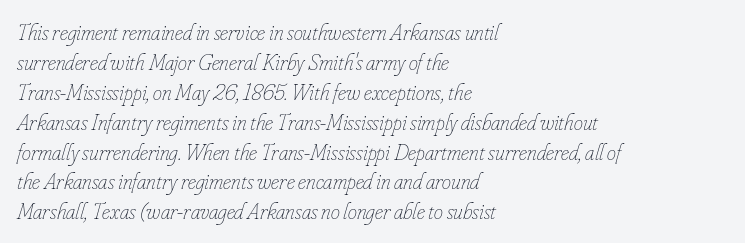
The image shows 23 px text type, italic (leaning right); set left-aligned, normal line spacing (1.3x), normal letter spacing, not underlined.
